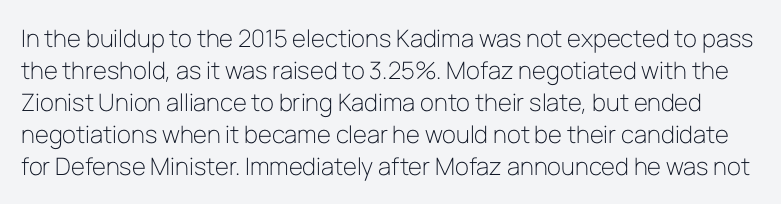
The image shows 24 px text type, upright; set normal line spacing (1.33x), normal letter spacing, not underlined.
